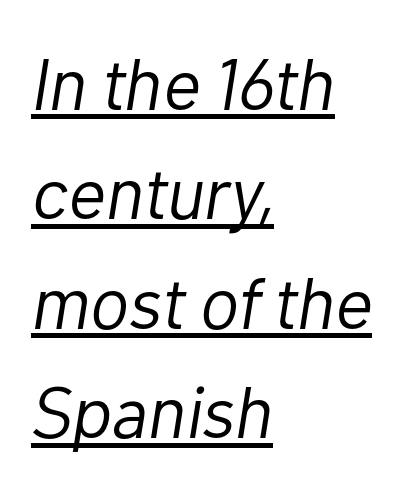
Q: Is the text bold? A: No.
Q: Is the text italic (slanted)? A: Yes, it leans right by about 10 degrees.
Q: Is the text underlined? A: Yes.
Q: How is the paragraph aligned? A: Left-aligned.
Q: Is the spacing between letters normal or unusually wide? A: Normal.
Q: Is the spacing between lines tight, normal or loose? A: Normal.
Q: Width (condensed, normal, or wide)? A: Normal.
Q: Stroke contrast? A: Low.
Q: x-height? A: Medium.
Q: Monospaced? A: No.
